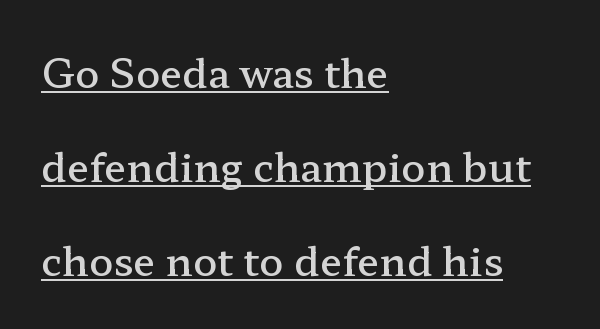
{"serif": "yes", "italic": "no", "bold": "semi", "weight": "semibold", "width": "wide", "stroke_contrast": "low", "x_height": "medium", "monospaced": "no", "underline": "yes", "align": "left", "line_spacing": "loose", "line_spacing_ratio": 2.35, "letter_spacing": "normal", "letter_spacing_em": 0.0, "glyph_px": 40}
